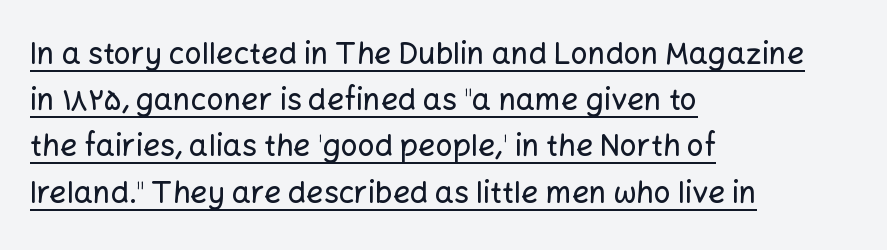
The image shows 30 px sans-serif type, upright; set left-aligned, normal line spacing (1.54x), normal letter spacing, underlined; low stroke contrast and a medium x-height.
